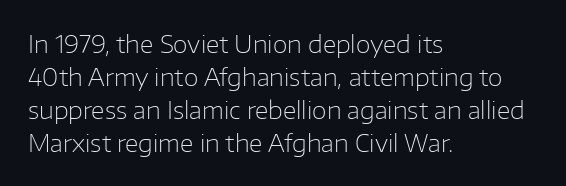
These lines stack with their left ends in a neat column. Letters rest on an invisible, unmarked baseline. The lines sit at an ordinary, default distance from one another. The type sits square on the baseline with zero lean. No letter is thick-stroked: the sample isn't bold. Default kerning and tracking; the words read as compact shapes.
